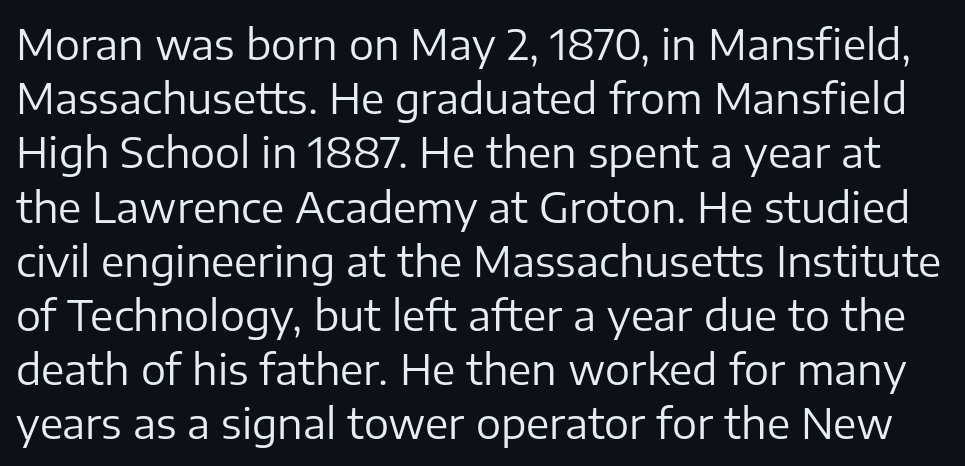
The image shows 42 px regular-weight sans-serif type, upright; set normal line spacing (1.29x), normal letter spacing, not underlined; low stroke contrast and a medium x-height.
